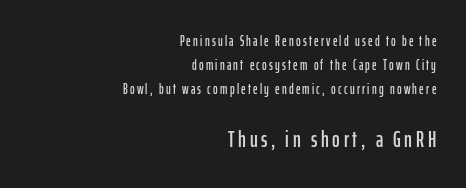
The image shows 23 px text type, upright; set right-aligned, normal line spacing (1.7x), not underlined; the second (bottom) block is 1.64x larger.
